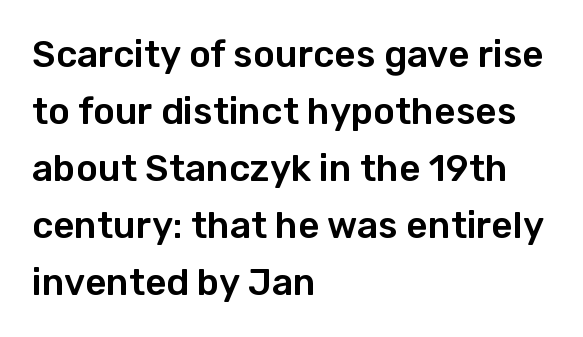
The image shows 37 px sans-serif type, upright; set left-aligned, normal line spacing (1.54x), normal letter spacing, not underlined; low stroke contrast and a medium x-height.
